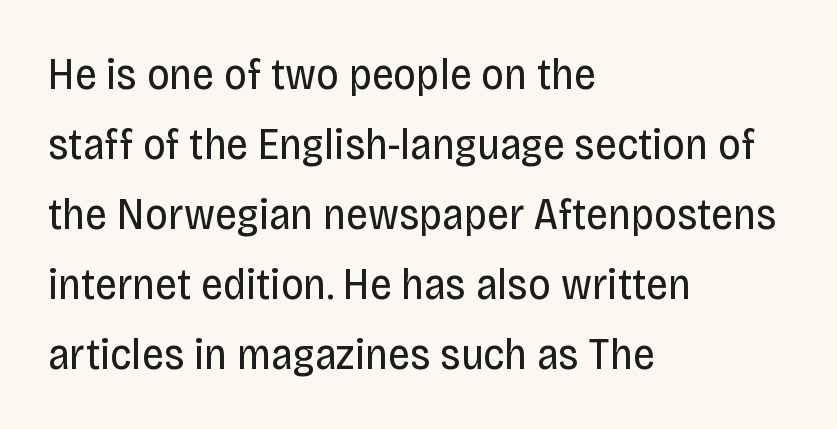
Is the stroke heavy? The answer is a plain regular-or-lighter. The glyphs in this specimen are sans serif. A typesetter would call this leading conventional body-copy spacing. Do the characters align in a grid? No, the font is proportional.
